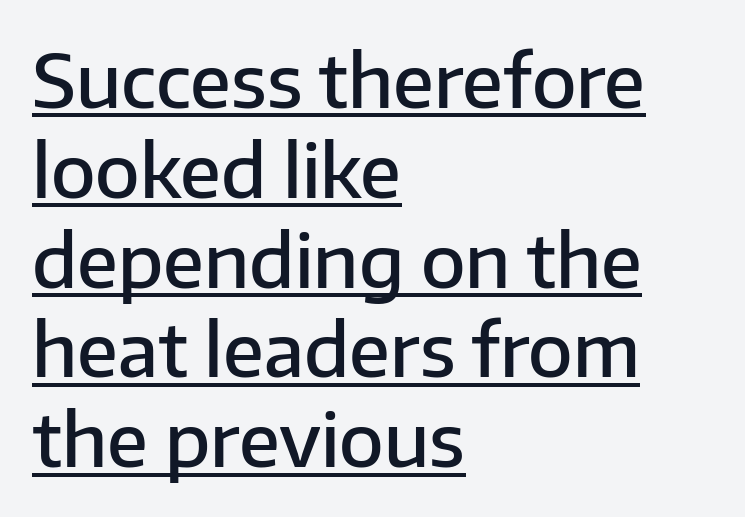
Characters follow at the spacing the type designer built in. A baseline rule has been typeset under these characters. The lines in this sample share a left origin and differ only in where they stop. Slightly chunky letters — semibold, I'd say, not full bold.
